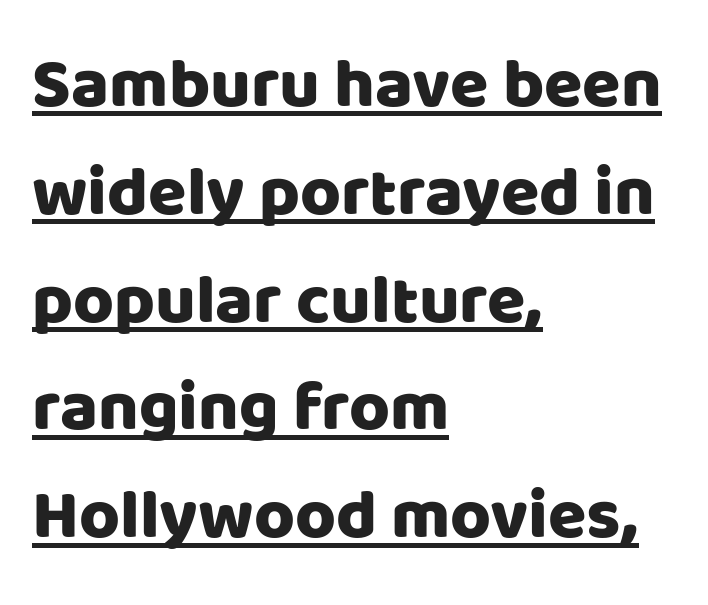
Q: Is the text italic (slanted)? A: No, it is upright.
Q: Is the typeface a serif or a sans-serif typeface? A: Sans-serif.
Q: Is the text underlined? A: Yes.
Q: How is the paragraph aligned? A: Left-aligned.
Q: Is the spacing between letters normal or unusually wide? A: Normal.
Q: Is the spacing between lines tight, normal or loose? A: Normal.
Q: Width (condensed, normal, or wide)? A: Normal.
Q: Stroke contrast? A: Low.
Q: x-height? A: Large.
Q: Monospaced? A: No.
